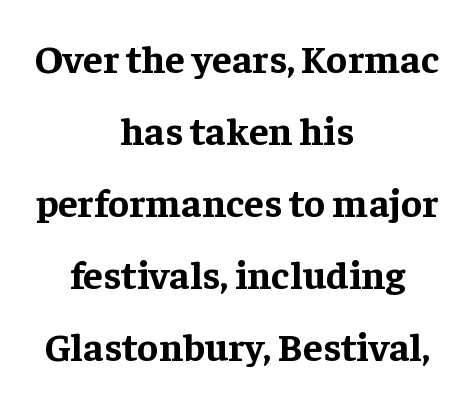
{"serif": "yes", "italic": "no", "bold": "yes", "weight": "bold", "width": "normal", "stroke_contrast": "low", "x_height": "medium", "monospaced": "no", "underline": "no", "align": "center", "line_spacing_ratio": 1.8, "letter_spacing": "normal", "letter_spacing_em": 0.0, "glyph_px": 40}
